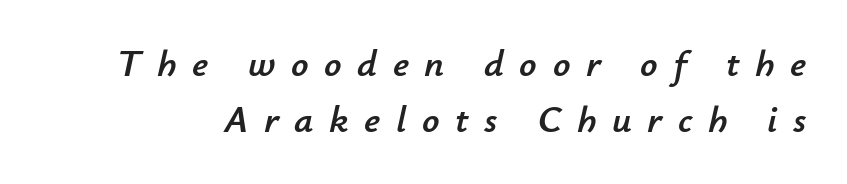
Observe the wide spacing: letters keep a clear distance from each other. Varying glyph widths throughout — classic text-font behaviour. The designer left line spacing at the default. Unmarked baselines from the first word to the last. The rendering applies a slant to the glyphs.
